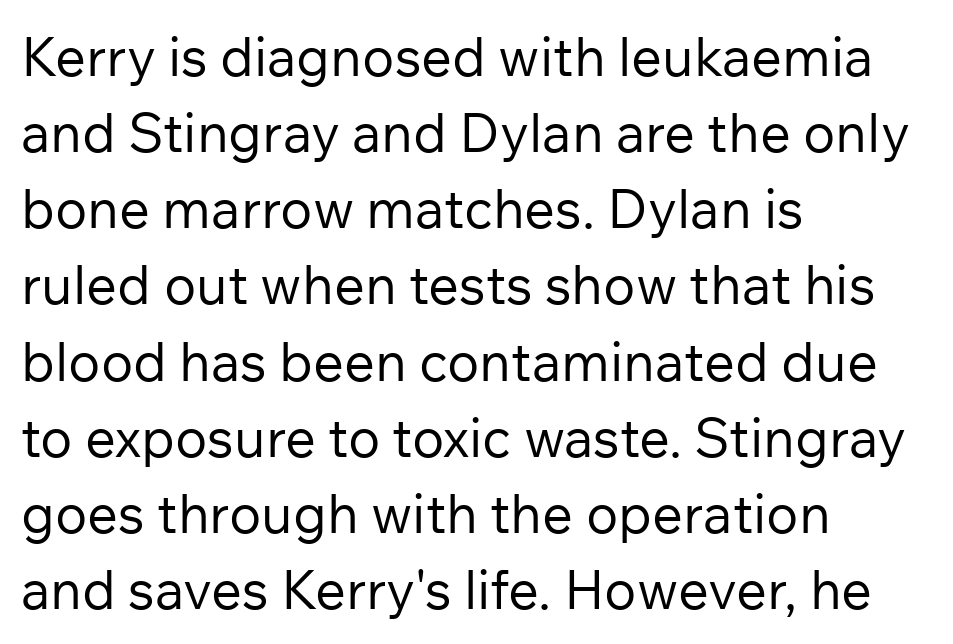
{"serif": "no", "italic": "no", "bold": "no", "weight": "regular", "width": "normal", "stroke_contrast": "low", "x_height": "medium", "monospaced": "no", "underline": "no", "align": "left", "line_spacing": "normal", "line_spacing_ratio": 1.41, "letter_spacing": "normal", "letter_spacing_em": 0.0, "glyph_px": 54}
